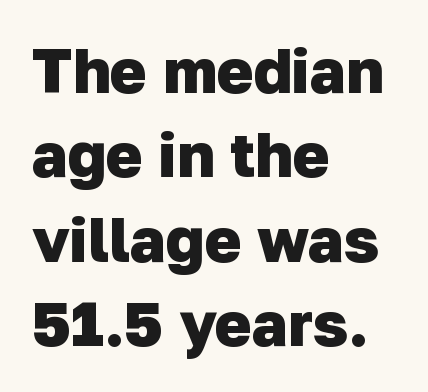
{"serif": "no", "bold": "yes", "weight": "heavy", "width": "normal", "stroke_contrast": "low", "x_height": "medium", "monospaced": "no", "underline": "no", "align": "left", "line_spacing": "normal", "line_spacing_ratio": 1.36, "letter_spacing": "normal", "letter_spacing_em": 0.0, "glyph_px": 62}
